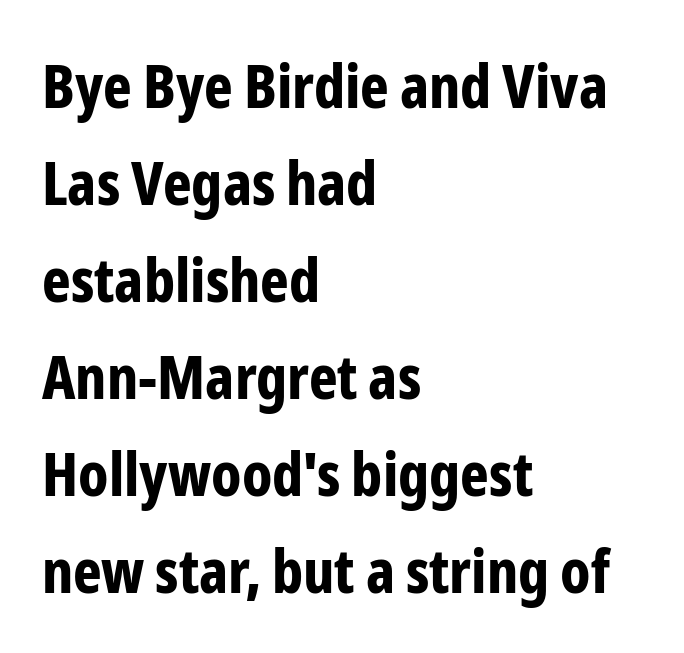
The rendering uses natural spacing where letterforms have individual widths. The lettering holds an erect, upright posture throughout. The face used here is a sans, in the tradition of grotesques and geometrics. Look at the stroke-to-counter ratio: heavy, a bold.
